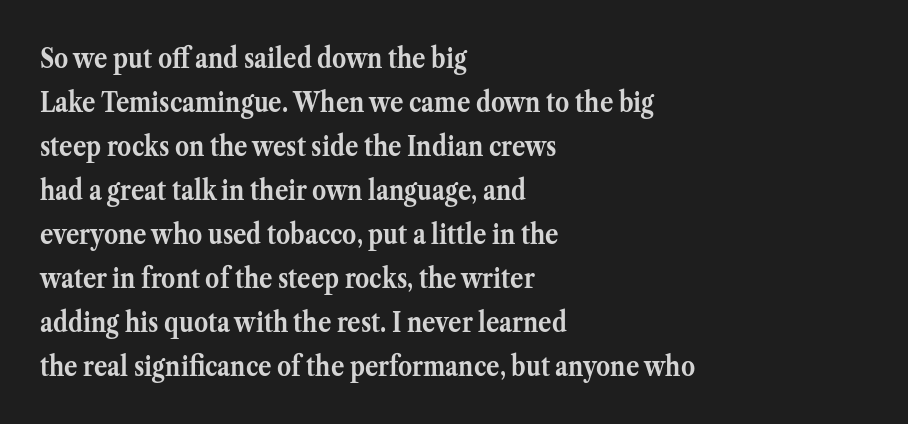
{"serif": "yes", "italic": "no", "bold": "yes", "weight": "semibold", "width": "normal", "stroke_contrast": "medium", "x_height": "medium", "monospaced": "no", "underline": "no", "align": "left", "line_spacing": "normal", "line_spacing_ratio": 1.57, "letter_spacing": "normal", "letter_spacing_em": 0.0, "glyph_px": 28}
